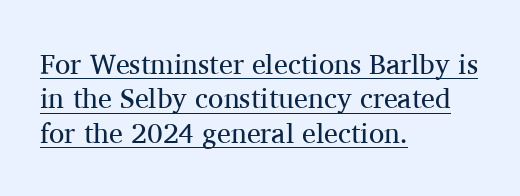
The image shows 28 px regular-weight serif type, upright; set left-aligned, line spacing 1.23x, normal letter spacing, underlined; medium stroke contrast and a medium x-height.
